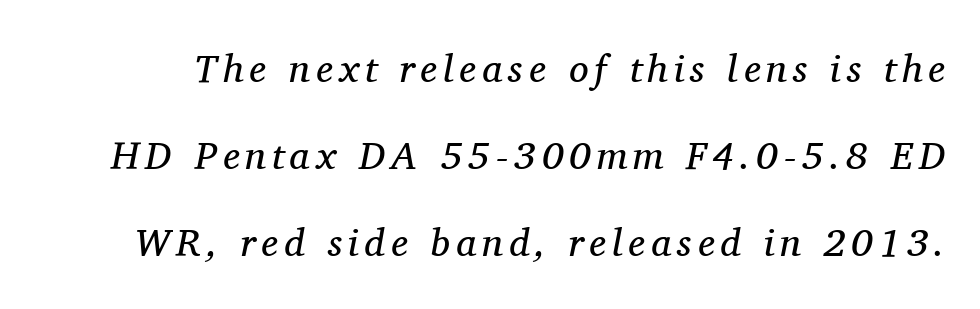
Q: Is the text bold? A: No.
Q: Is the text italic (slanted)? A: Yes, it leans right by about 11 degrees.
Q: Is the typeface a serif or a sans-serif typeface? A: Serif.
Q: Is the text underlined? A: No.
Q: Is the spacing between lines tight, normal or loose? A: Loose.
Q: Width (condensed, normal, or wide)? A: Normal.
Q: Stroke contrast? A: Medium.
Q: x-height? A: Medium.
Q: Monospaced? A: No.
